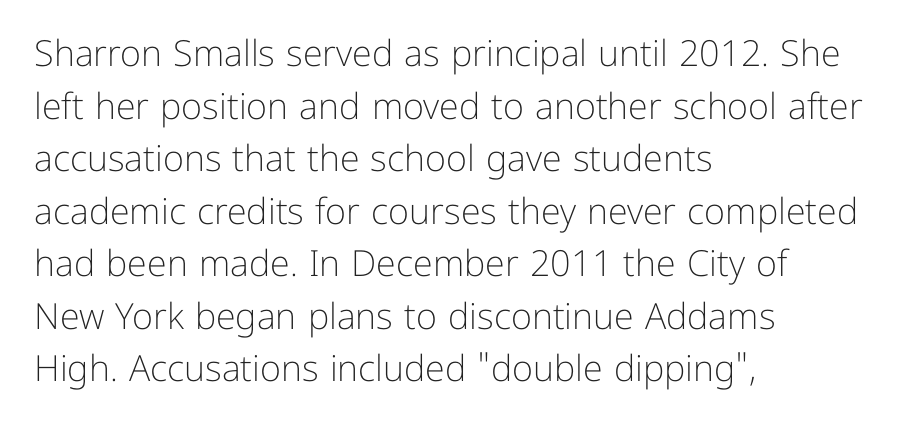
The image shows 36 px light sans-serif type, upright; set left-aligned, normal line spacing (1.46x), normal letter spacing, not underlined; low stroke contrast and a medium x-height.
